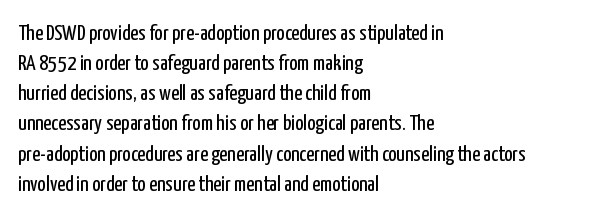
{"italic": "no", "bold": "no", "underline": "no", "align": "left", "line_spacing": "normal", "line_spacing_ratio": 1.37, "letter_spacing": "normal", "letter_spacing_em": 0.0, "glyph_px": 22}
